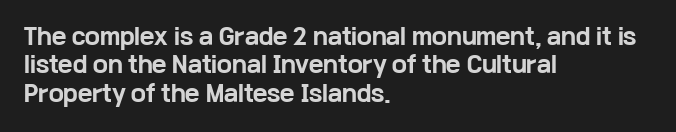
Q: Is the text bold? A: Yes.
Q: Is the text italic (slanted)? A: No, it is upright.
Q: Is the text underlined? A: No.
Q: How is the paragraph aligned? A: Left-aligned.
Q: Is the spacing between letters normal or unusually wide? A: Normal.
Q: Is the spacing between lines tight, normal or loose? A: Normal.
